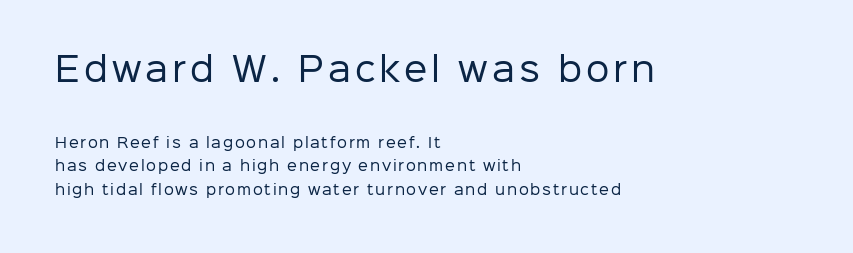
{"serif": "no", "italic": "no", "bold": "no", "weight": "regular", "width": "normal", "stroke_contrast": "low", "x_height": "medium", "monospaced": "no", "underline": "no", "align": "left", "line_spacing": "normal", "line_spacing_ratio": 1.66, "larger_block": "first", "size_ratio": 2.36, "glyph_px": 33}
